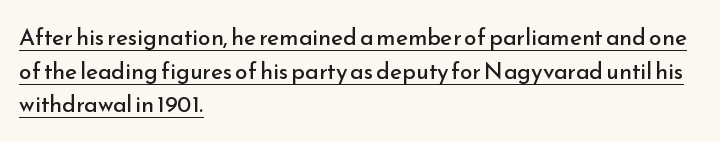
Q: Is the text bold? A: No.
Q: Is the text italic (slanted)? A: No, it is upright.
Q: Is the text underlined? A: Yes.
Q: How is the paragraph aligned? A: Left-aligned.
Q: Is the spacing between letters normal or unusually wide? A: Normal.
Q: Is the spacing between lines tight, normal or loose? A: Normal.
